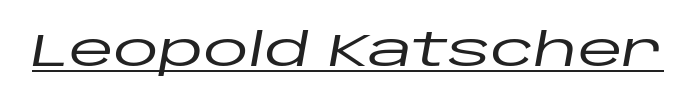
The image shows 46 px wide type, italic (leaning right); set normal letter spacing, underlined; low stroke contrast and a large x-height.
